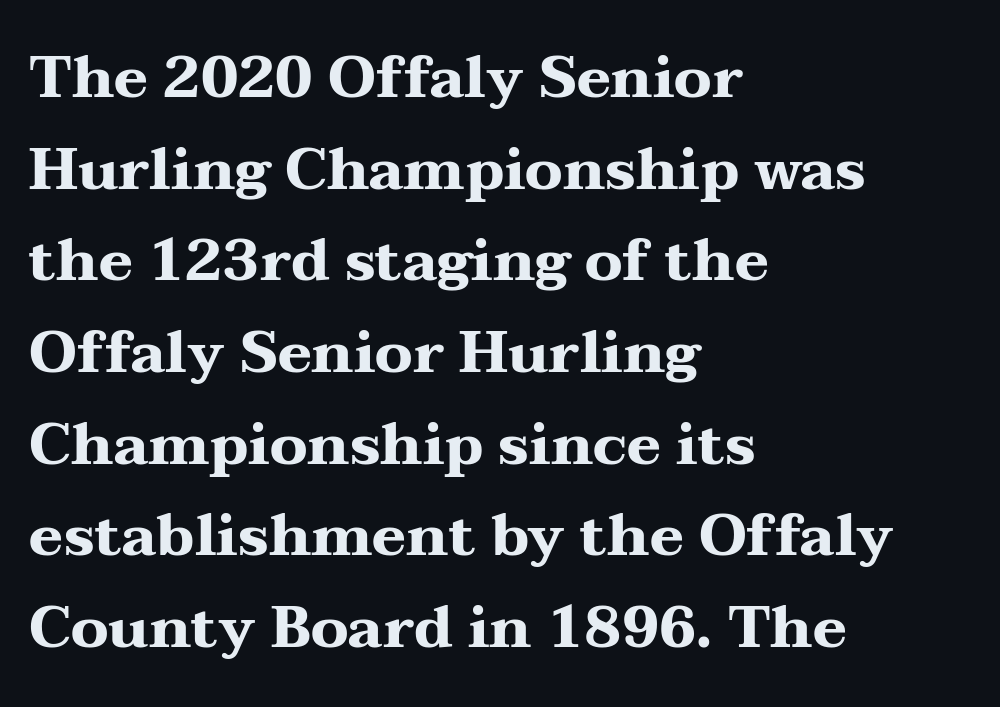
Q: Is the text bold? A: Yes.
Q: Is the text italic (slanted)? A: No, it is upright.
Q: Is the typeface a serif or a sans-serif typeface? A: Serif.
Q: Is the text underlined? A: No.
Q: How is the paragraph aligned? A: Left-aligned.
Q: Is the spacing between letters normal or unusually wide? A: Normal.
Q: Is the spacing between lines tight, normal or loose? A: Normal.
Q: Width (condensed, normal, or wide)? A: Wide.
Q: Stroke contrast? A: Medium.
Q: x-height? A: Medium.
Q: Monospaced? A: No.
